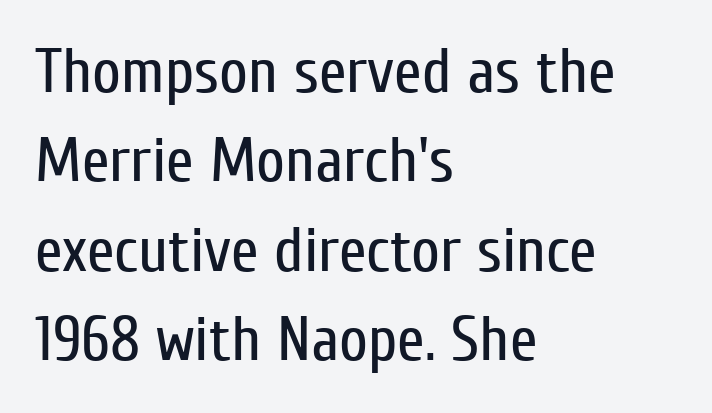
The characters display no serif detailing; their extremities are plain. Is this a fixed-width face? No — the glyphs have proportional, varying widths. Style check: upright. Leftover space on each line is placed entirely after the last word.
